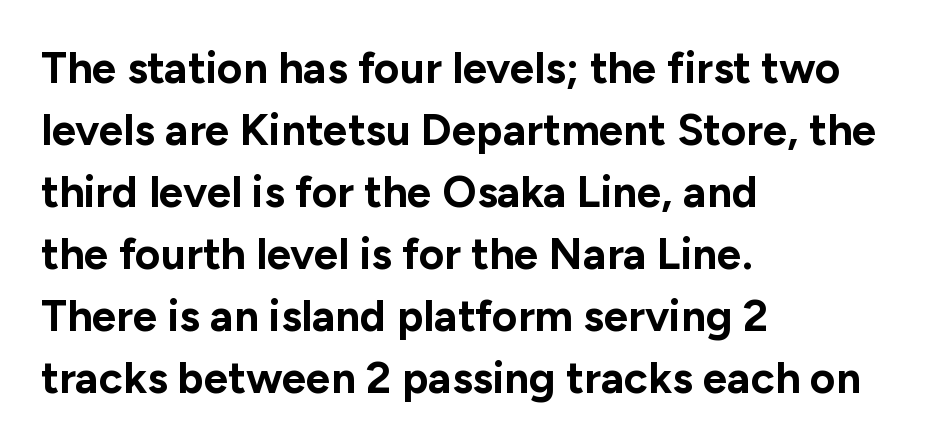
A full-strength bold gives these letters their thick strokes. The font's upright variant was chosen for this text. Type without underlining. Think of a printed novel: that variable character pitch is what you see here. The paragraph has a hard left edge and a soft right edge.
